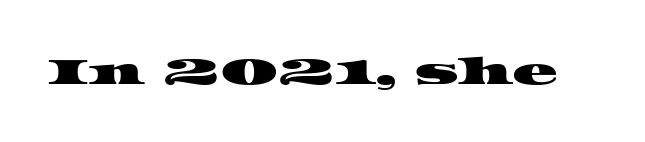
The image shows 38 px wide serif type; set normal letter spacing, not underlined; high stroke contrast and a large x-height.
